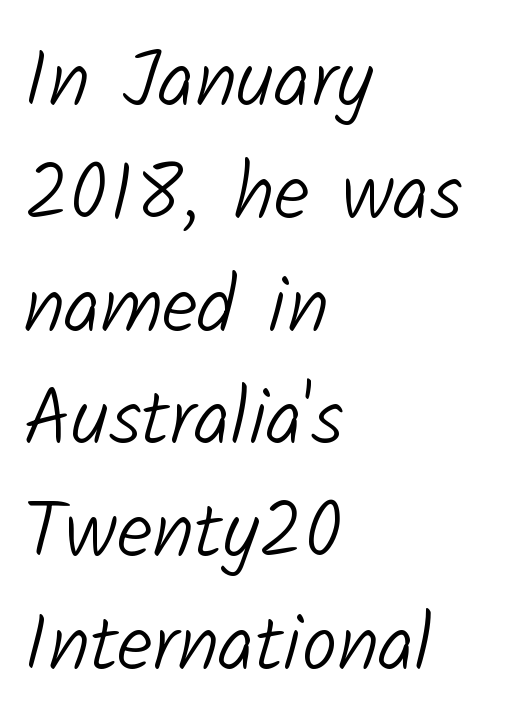
{"serif": "no", "bold": "no", "weight": "light", "width": "normal", "stroke_contrast": "low", "x_height": "medium", "monospaced": "no", "underline": "no", "align": "left", "line_spacing": "normal", "line_spacing_ratio": 1.41, "letter_spacing": "normal", "letter_spacing_em": 0.0, "glyph_px": 80}
